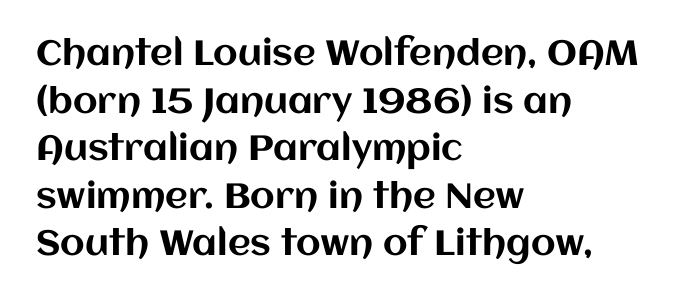
{"italic": "no", "width": "normal", "stroke_contrast": "medium", "x_height": "large", "monospaced": "no", "underline": "no", "align": "left", "line_spacing": "normal", "line_spacing_ratio": 1.36, "letter_spacing": "normal", "letter_spacing_em": 0.0, "glyph_px": 35}
